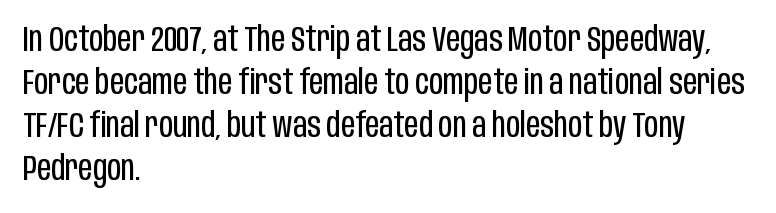
{"serif": "no", "italic": "no", "bold": "no", "weight": "regular", "width": "condensed", "stroke_contrast": "low", "x_height": "large", "monospaced": "no", "underline": "no", "align": "left", "line_spacing_ratio": 1.23, "letter_spacing": "normal", "letter_spacing_em": 0.0, "glyph_px": 35}
